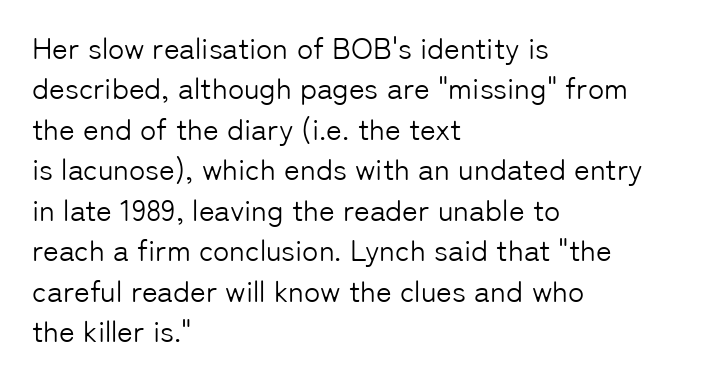
Q: Is the text bold? A: No.
Q: Is the text italic (slanted)? A: No, it is upright.
Q: Is the typeface a serif or a sans-serif typeface? A: Sans-serif.
Q: Is the text underlined? A: No.
Q: How is the paragraph aligned? A: Left-aligned.
Q: Is the spacing between letters normal or unusually wide? A: Normal.
Q: Is the spacing between lines tight, normal or loose? A: Normal.
Q: Width (condensed, normal, or wide)? A: Normal.
Q: Stroke contrast? A: Low.
Q: x-height? A: Medium.
Q: Monospaced? A: No.
